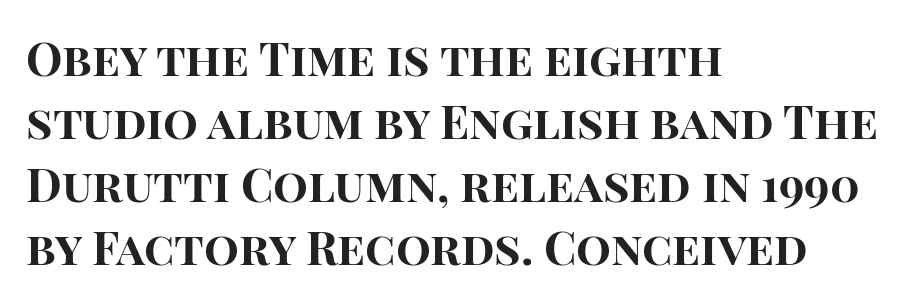
{"serif": "no", "italic": "no", "bold": "yes", "weight": "bold", "width": "normal", "stroke_contrast": "high", "x_height": "large", "monospaced": "no", "underline": "no", "align": "left", "line_spacing": "normal", "line_spacing_ratio": 1.37, "letter_spacing": "normal", "letter_spacing_em": 0.0, "glyph_px": 46}
